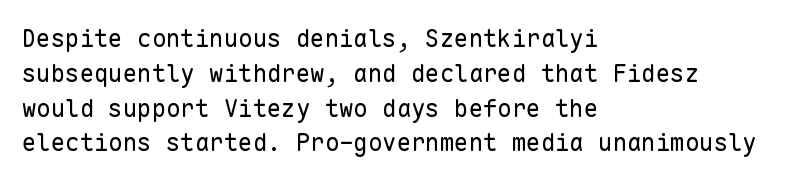
The image shows 24 px text type, upright; set left-aligned, normal line spacing (1.45x), normal letter spacing, not underlined.
